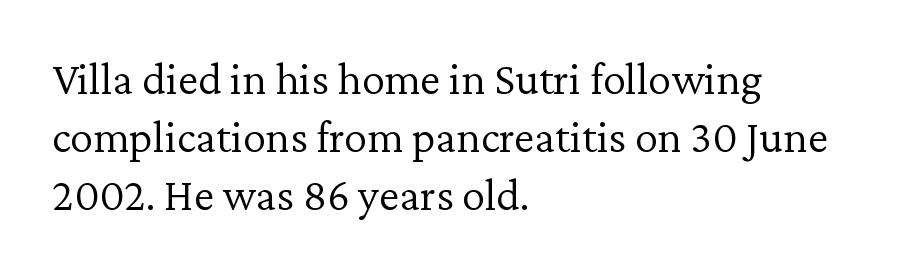
Q: Is the text bold? A: No.
Q: Is the text italic (slanted)? A: No, it is upright.
Q: Is the typeface a serif or a sans-serif typeface? A: Serif.
Q: Is the text underlined? A: No.
Q: How is the paragraph aligned? A: Left-aligned.
Q: Is the spacing between letters normal or unusually wide? A: Normal.
Q: Is the spacing between lines tight, normal or loose? A: Normal.
Q: Width (condensed, normal, or wide)? A: Normal.
Q: Stroke contrast? A: Low.
Q: x-height? A: Medium.
Q: Monospaced? A: No.
